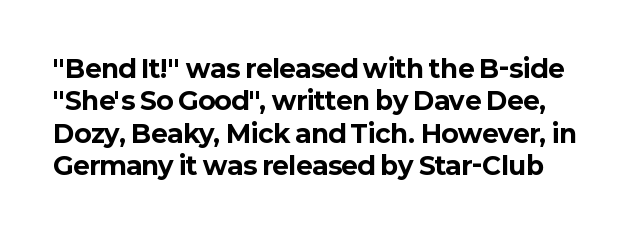
Q: Is the text bold? A: Yes.
Q: Is the text italic (slanted)? A: No, it is upright.
Q: Is the text underlined? A: No.
Q: Is the spacing between letters normal or unusually wide? A: Normal.
Q: Is the spacing between lines tight, normal or loose? A: Normal.
